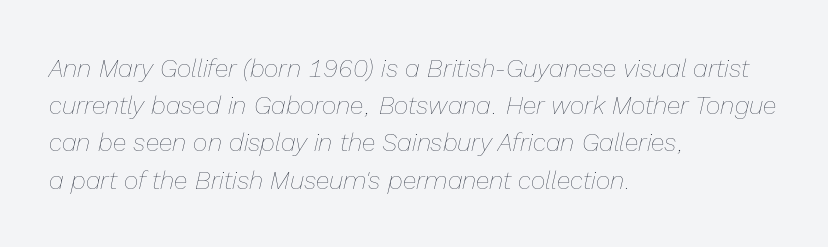
Q: Is the text bold? A: No.
Q: Is the text italic (slanted)? A: Yes, it leans right by about 13 degrees.
Q: Is the text underlined? A: No.
Q: How is the paragraph aligned? A: Left-aligned.
Q: Is the spacing between letters normal or unusually wide? A: Normal.
Q: Is the spacing between lines tight, normal or loose? A: Normal.
